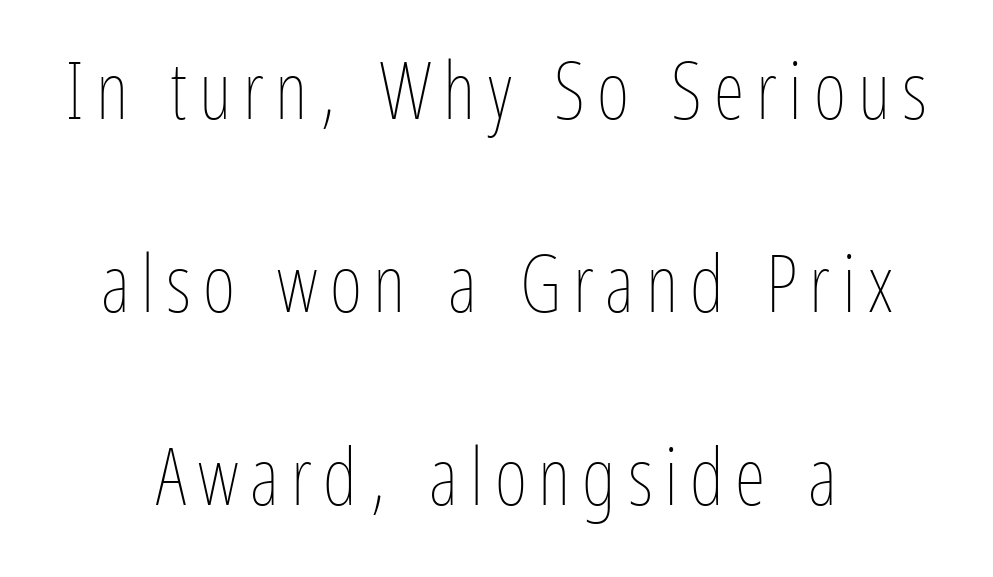
{"italic": "no", "bold": "no", "weight": "thin", "width": "condensed", "stroke_contrast": "low", "x_height": "medium", "monospaced": "no", "underline": "no", "align": "center", "line_spacing": "loose", "line_spacing_ratio": 2.44, "glyph_px": 79}
